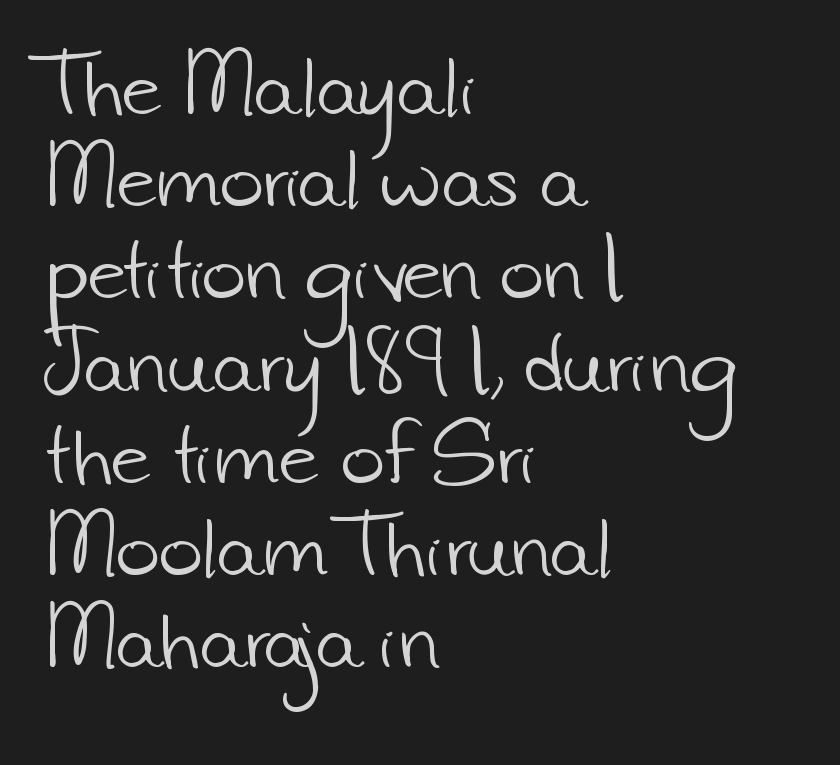
{"serif": "no", "bold": "no", "weight": "light", "width": "normal", "stroke_contrast": "low", "x_height": "small", "monospaced": "no", "underline": "no", "align": "left", "line_spacing_ratio": 1.23, "letter_spacing": "normal", "letter_spacing_em": 0.0, "glyph_px": 75}
